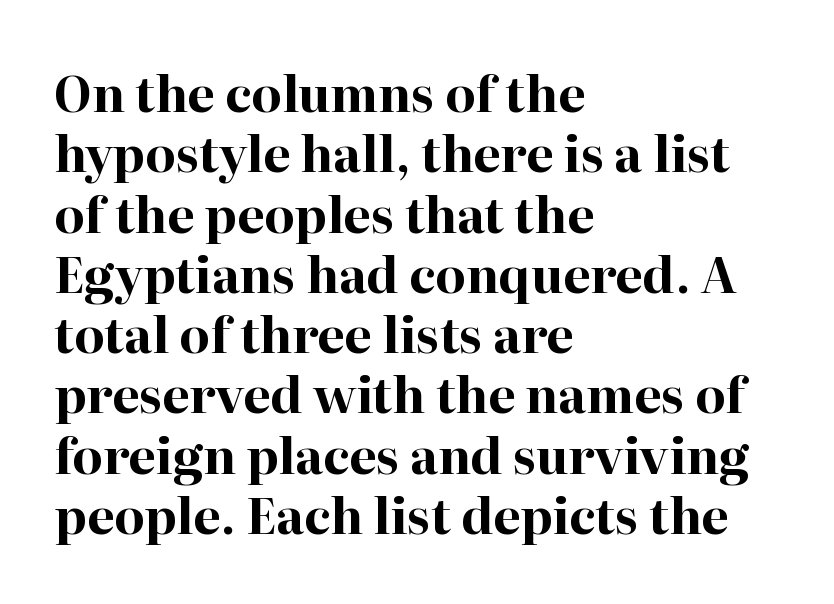
Q: Is the text bold? A: Yes.
Q: Is the text italic (slanted)? A: No, it is upright.
Q: Is the typeface a serif or a sans-serif typeface? A: Serif.
Q: Is the text underlined? A: No.
Q: How is the paragraph aligned? A: Left-aligned.
Q: Is the spacing between letters normal or unusually wide? A: Normal.
Q: Width (condensed, normal, or wide)? A: Normal.
Q: Stroke contrast? A: High.
Q: x-height? A: Medium.
Q: Monospaced? A: No.
